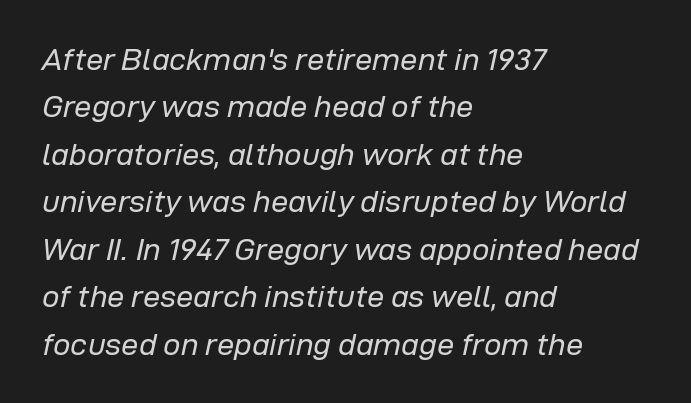
The image shows 31 px regular-weight type, italic (leaning right); set left-aligned, normal line spacing (1.53x), normal letter spacing, not underlined; low stroke contrast and a medium x-height.
